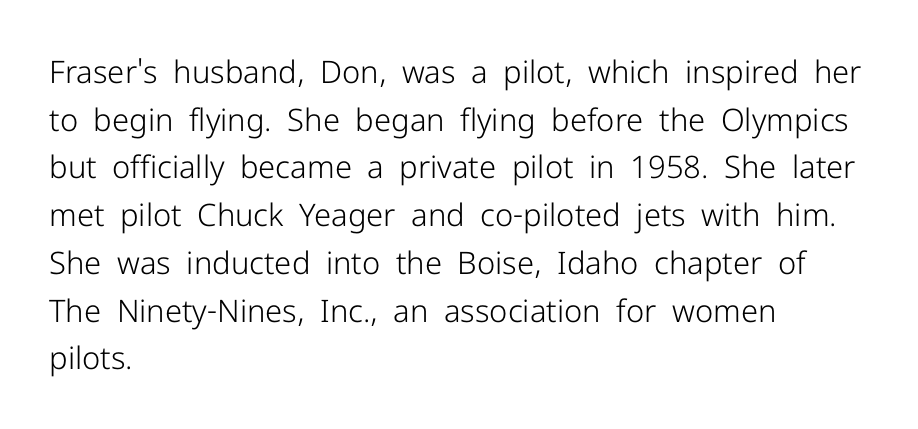
Q: Is the text bold? A: No.
Q: Is the text italic (slanted)? A: No, it is upright.
Q: Is the typeface a serif or a sans-serif typeface? A: Sans-serif.
Q: Is the text underlined? A: No.
Q: How is the paragraph aligned? A: Left-aligned.
Q: Is the spacing between letters normal or unusually wide? A: Normal.
Q: Is the spacing between lines tight, normal or loose? A: Normal.
Q: Width (condensed, normal, or wide)? A: Normal.
Q: Stroke contrast? A: Low.
Q: x-height? A: Medium.
Q: Monospaced? A: No.
